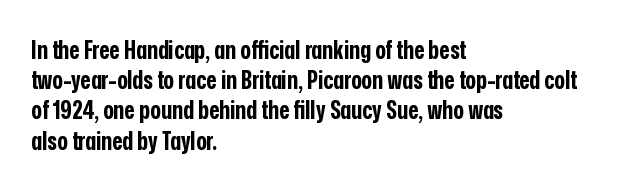
The passage shown is emphatically bold. The space directly below the letters is spotless. Tracking here is standard; glyphs follow each other at the usual distance. Where is the straight margin? On the left.
